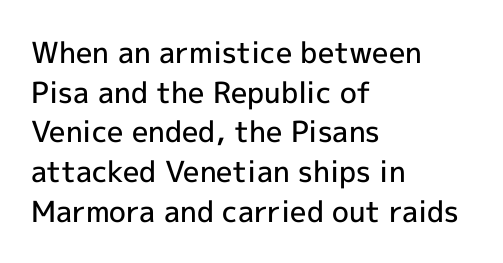
The image shows 29 px semibold sans-serif type, upright; set left-aligned, normal line spacing (1.37x), normal letter spacing, not underlined; a medium x-height.
